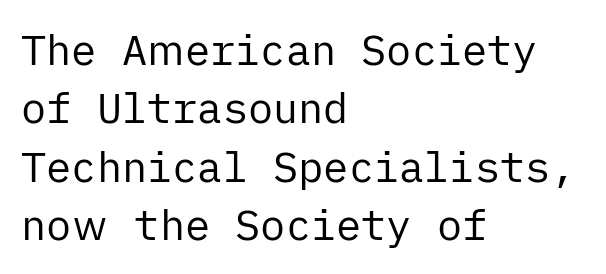
Q: Is the text bold? A: No.
Q: Is the text italic (slanted)? A: No, it is upright.
Q: Is the typeface a serif or a sans-serif typeface? A: Sans-serif.
Q: Is the text underlined? A: No.
Q: How is the paragraph aligned? A: Left-aligned.
Q: Is the spacing between letters normal or unusually wide? A: Normal.
Q: Is the spacing between lines tight, normal or loose? A: Normal.
Q: Width (condensed, normal, or wide)? A: Normal.
Q: Stroke contrast? A: Low.
Q: x-height? A: Medium.
